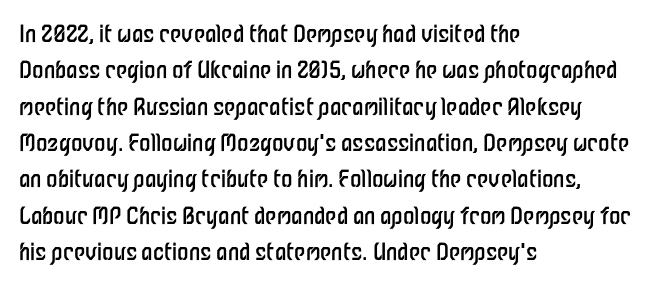
{"italic": "no", "bold": "no", "underline": "no", "align": "left", "line_spacing": "normal", "line_spacing_ratio": 1.58, "letter_spacing": "normal", "letter_spacing_em": 0.0, "glyph_px": 23}
